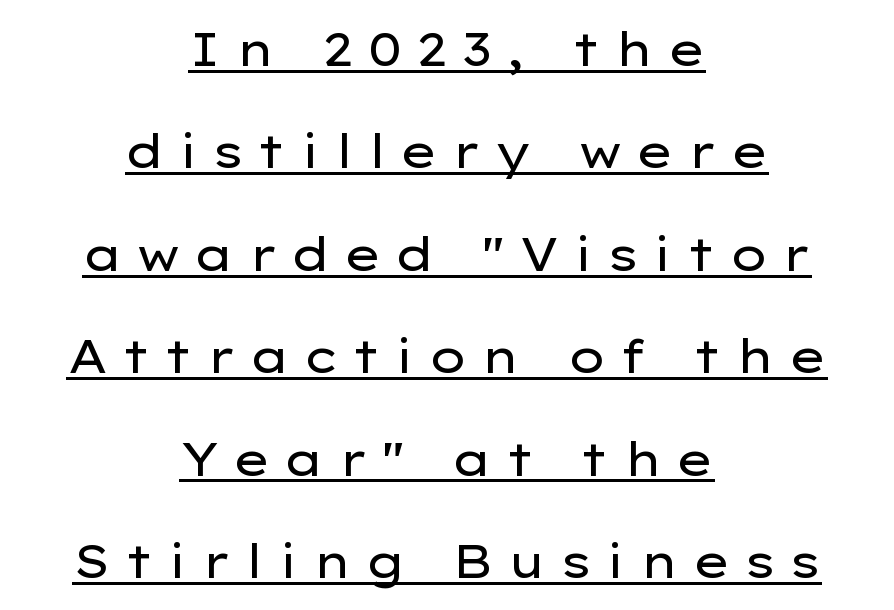
This sample carries an underscore along the baseline area. Counters stay open thanks to moderate or lighter strokes. The tracking jumps out immediately: characters are airy and widely separated. Note: no serifs on the glyphs.
